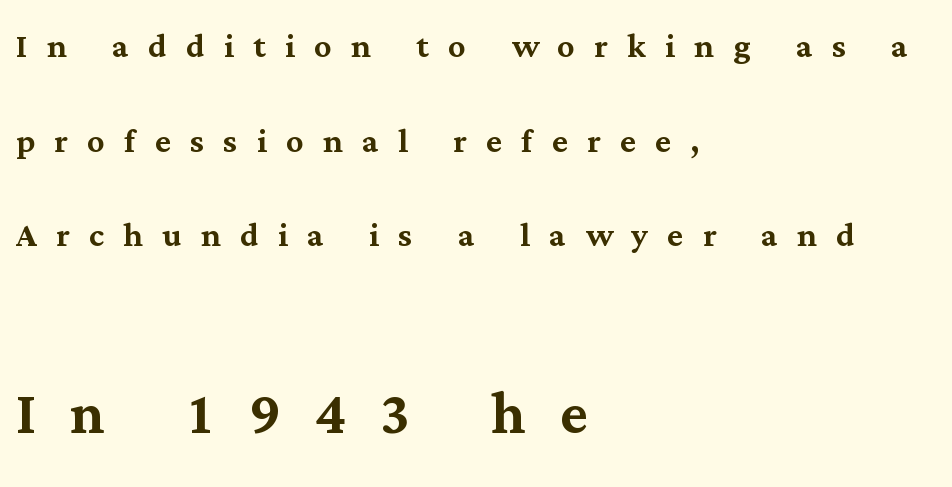
Do the characters align in a grid? No, the font is proportional. The tracking jumps out immediately: characters are airy and widely separated. This block would shrink considerably if given ordinary leading; it's expanded now. One-word summary of the alignment: left. Does the type have serifs? Yes, each stem ends in a small foot. Quick note: not italic, upright.
